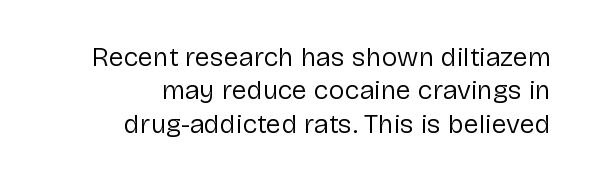
The image shows 27 px text type, upright; set right-aligned, line spacing 1.24x, normal letter spacing, not underlined.
